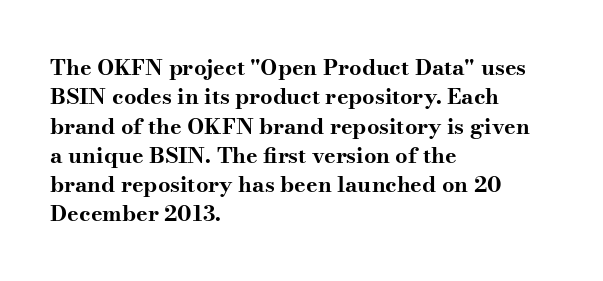
The image shows 22 px bold type, upright; set left-aligned, normal line spacing (1.33x), normal letter spacing, not underlined.
